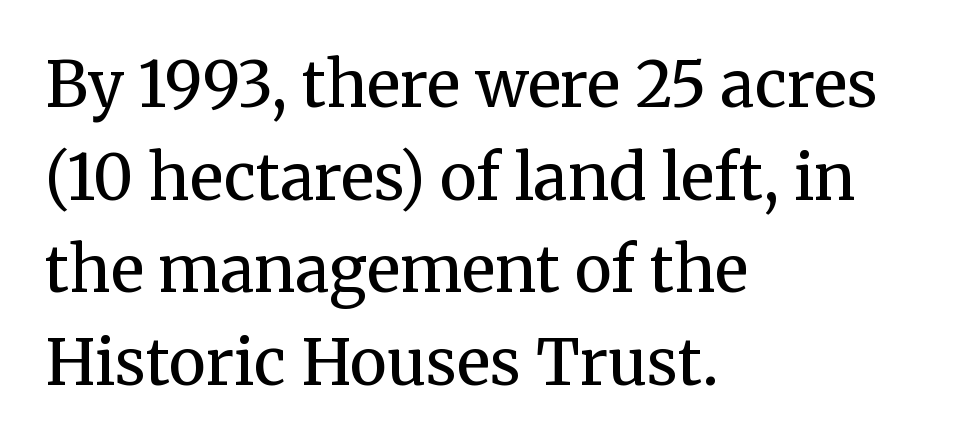
Each line starts at the same left margin while the right side varies. Does the type have serifs? Yes, each stem ends in a small foot. The space beneath each line is pristine and unruled. Is the letter spacing exaggerated? No — it looks like the ordinary default.
